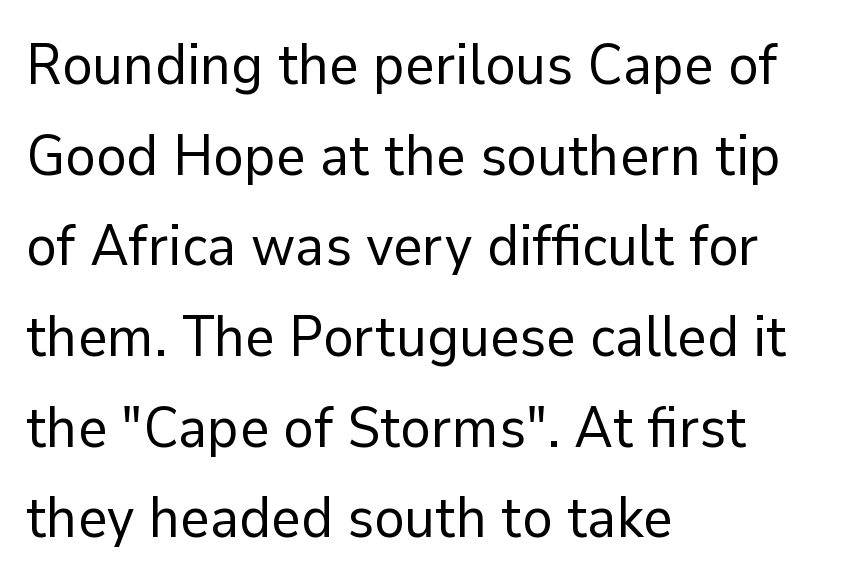
The image shows 57 px regular-weight sans-serif type, upright; set left-aligned, normal line spacing (1.59x), normal letter spacing, not underlined; low stroke contrast and a medium x-height.
